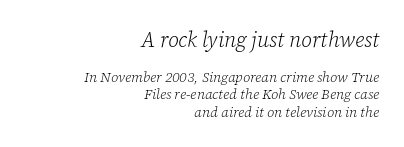
{"italic": "yes", "lean": "right", "slant_degrees": 12, "bold": "no", "underline": "no", "align": "right", "line_spacing_ratio": 1.22, "letter_spacing": "normal", "letter_spacing_em": 0.0, "larger_block": "first", "size_ratio": 1.5, "glyph_px": 21}
